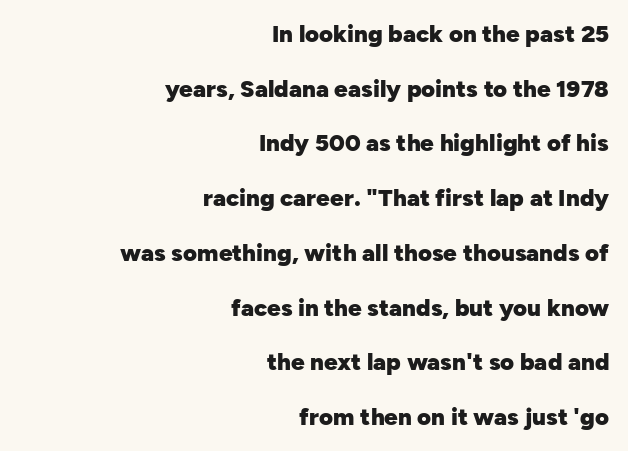
The image shows 24 px bold type, upright; set right-aligned, loose line spacing (2.28x), normal letter spacing, not underlined.
